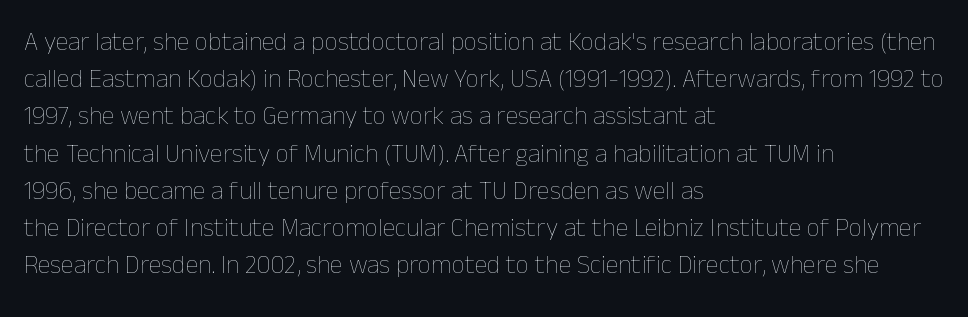
{"italic": "no", "bold": "no", "underline": "no", "align": "left", "line_spacing": "normal", "line_spacing_ratio": 1.43, "letter_spacing": "normal", "letter_spacing_em": 0.0, "glyph_px": 26}
